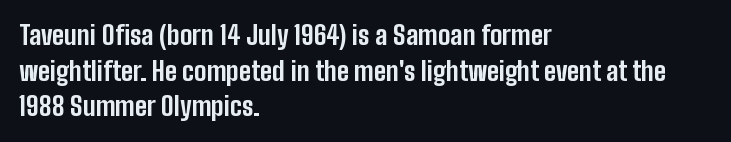
Descenders are the only things crossing below the line. Weight: bold. The tracking reads as untouched default to a designer's eye. A typesetter would mark this as roman, not italic.
